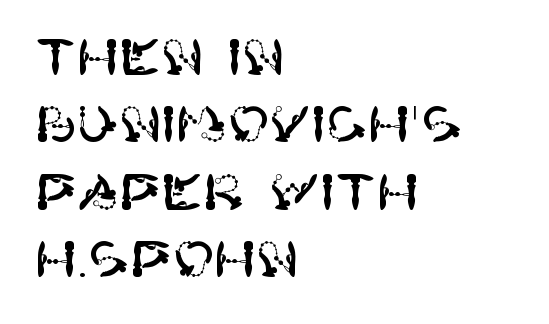
Q: Is the text italic (slanted)? A: No, it is upright.
Q: Is the typeface a serif or a sans-serif typeface? A: Sans-serif.
Q: Is the text underlined? A: No.
Q: How is the paragraph aligned? A: Left-aligned.
Q: Is the spacing between letters normal or unusually wide? A: Normal.
Q: Is the spacing between lines tight, normal or loose? A: Normal.
Q: Width (condensed, normal, or wide)? A: Normal.
Q: Stroke contrast? A: High.
Q: x-height? A: Large.
